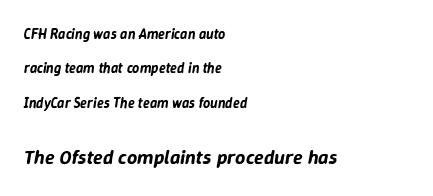
The font's italic variant was chosen for this text. This block would shrink considerably if given ordinary leading; it's expanded now. The setting favours the left margin, as ordinary paragraphs usually do. The passage shown is not underscored anywhere.
